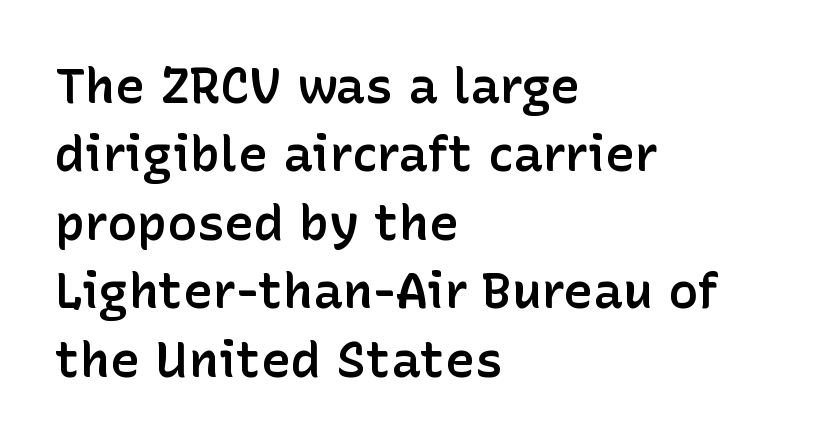
The image shows 50 px semibold sans-serif type, upright; set left-aligned, normal line spacing (1.37x), normal letter spacing, not underlined; low stroke contrast and a medium x-height.
